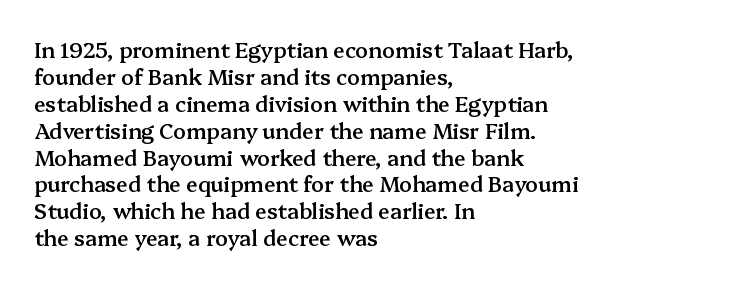
{"italic": "no", "bold": "semi", "underline": "no", "align": "left", "line_spacing": "normal", "line_spacing_ratio": 1.28, "letter_spacing": "normal", "letter_spacing_em": 0.0, "glyph_px": 21}
